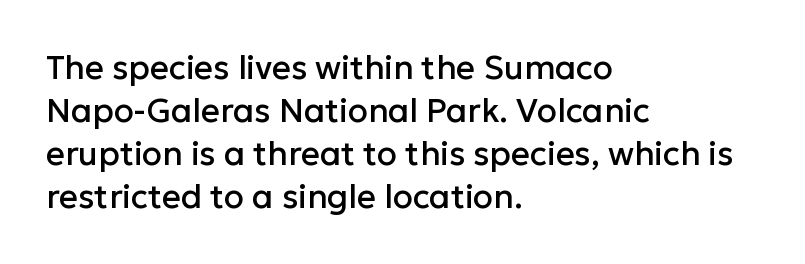
{"serif": "no", "italic": "no", "width": "normal", "stroke_contrast": "low", "x_height": "medium", "monospaced": "no", "underline": "no", "align": "left", "line_spacing": "normal", "line_spacing_ratio": 1.3, "letter_spacing": "normal", "letter_spacing_em": 0.0, "glyph_px": 33}
